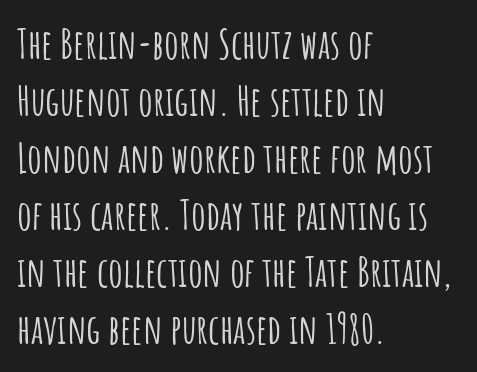
The letters advance in unequal steps, a hallmark of proportional type. Honestly, there is no underline to notice here at all. Regular leading. Between one letter and the next there's only the usual sliver of space.
